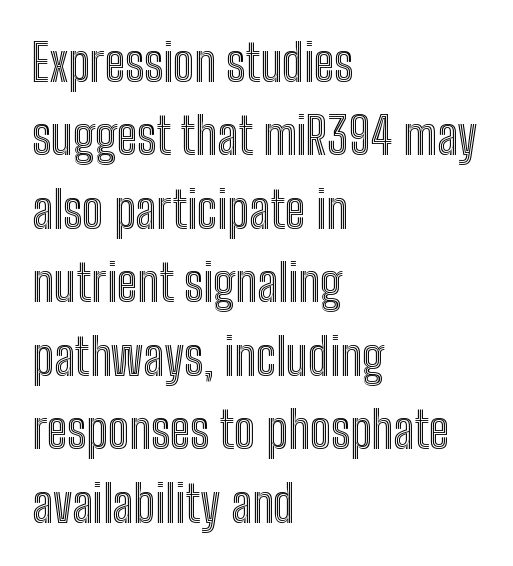
Think of a printed novel: that variable character pitch is what you see here. This rendering leaves character spacing at its baseline value. Horizontally, the lines are justified to the leading edge only. A roman cut, with each character standing at attention. The passage shown stacks its lines at a standard gap. Letters rest on an invisible, unmarked baseline.
